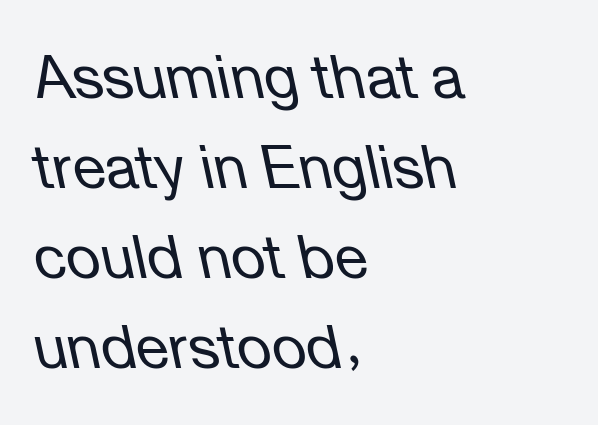
Q: Is the text bold? A: No.
Q: Is the text italic (slanted)? A: Yes, it leans left by about 12 degrees.
Q: Is the text underlined? A: No.
Q: How is the paragraph aligned? A: Left-aligned.
Q: Is the spacing between letters normal or unusually wide? A: Normal.
Q: Is the spacing between lines tight, normal or loose? A: Normal.
Q: Width (condensed, normal, or wide)? A: Normal.
Q: Stroke contrast? A: Low.
Q: x-height? A: Medium.
Q: Monospaced? A: No.
